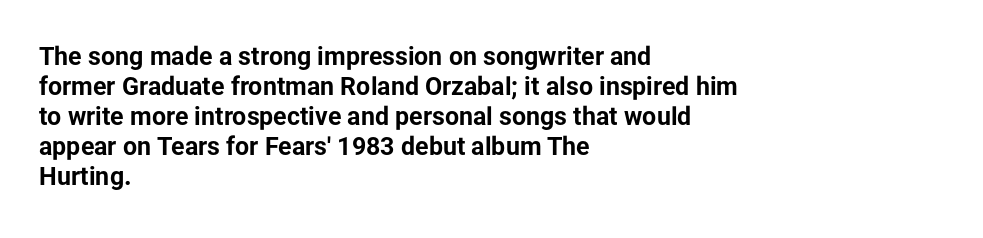
Q: Is the text bold? A: Yes.
Q: Is the text italic (slanted)? A: No, it is upright.
Q: Is the text underlined? A: No.
Q: How is the paragraph aligned? A: Left-aligned.
Q: Is the spacing between letters normal or unusually wide? A: Normal.
